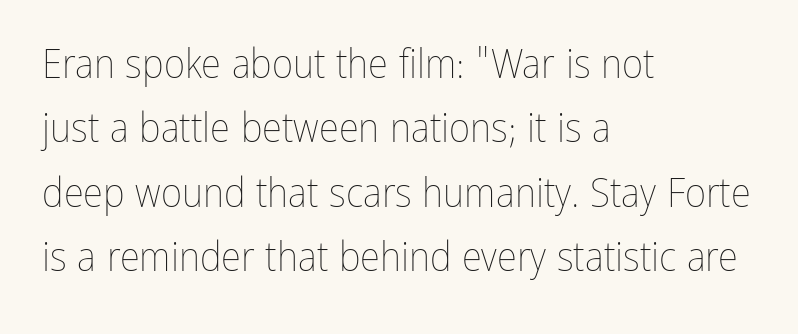
Q: Is the text bold? A: No.
Q: Is the text italic (slanted)? A: No, it is upright.
Q: Is the text underlined? A: No.
Q: How is the paragraph aligned? A: Left-aligned.
Q: Is the spacing between letters normal or unusually wide? A: Normal.
Q: Is the spacing between lines tight, normal or loose? A: Normal.
Q: Width (condensed, normal, or wide)? A: Condensed.
Q: Stroke contrast? A: Low.
Q: x-height? A: Medium.
Q: Monospaced? A: No.
